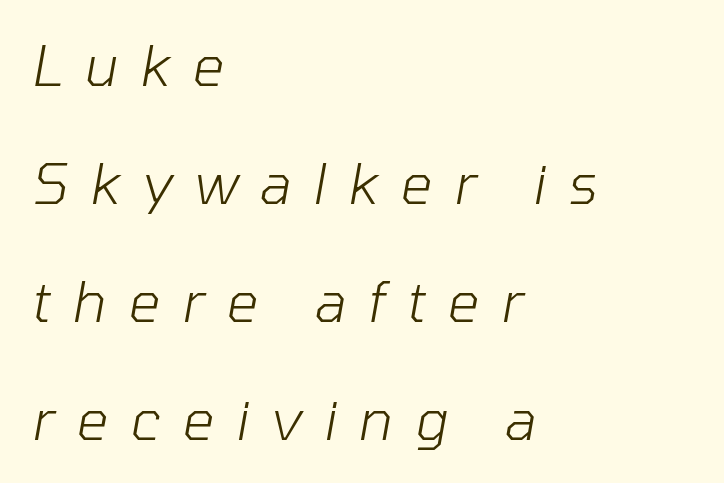
{"italic": "yes", "lean": "right", "slant_degrees": 10, "bold": "no", "weight": "light", "width": "normal", "stroke_contrast": "low", "x_height": "medium", "monospaced": "no", "underline": "no", "align": "left", "line_spacing": "loose", "line_spacing_ratio": 2.11, "letter_spacing": "wide", "letter_spacing_em": 0.39, "glyph_px": 56}
